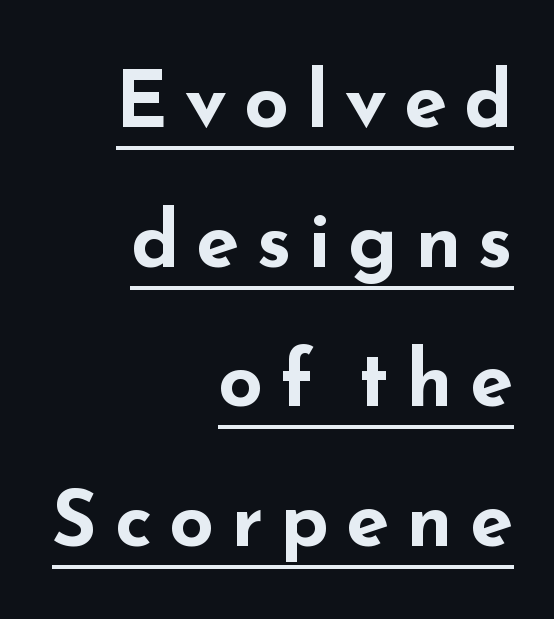
Q: Is the text bold? A: Yes.
Q: Is the text italic (slanted)? A: No, it is upright.
Q: Is the typeface a serif or a sans-serif typeface? A: Sans-serif.
Q: Is the text underlined? A: Yes.
Q: How is the paragraph aligned? A: Right-aligned.
Q: Is the spacing between letters normal or unusually wide? A: Unusually wide.
Q: Width (condensed, normal, or wide)? A: Wide.
Q: Stroke contrast? A: Low.
Q: x-height? A: Small.
Q: Monospaced? A: No.
